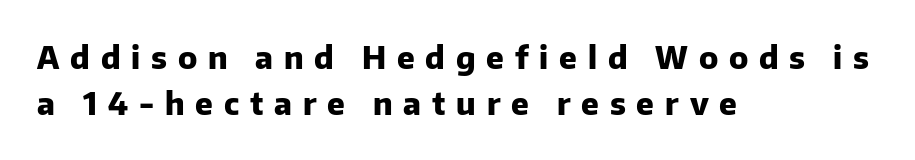
You can tell it's not italic because the verticals are truly vertical. Clear beneath every line of the passage. The tracking jumps out immediately: characters are airy and widely separated. The rendering uses a moderate line-height, typical for paragraphs.
